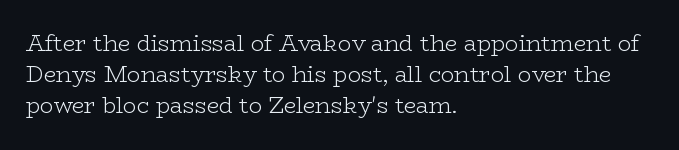
Every row of glyphs begins at an identical x-position on the left. The typesetting does not lean heavy: it is not bold. One glance says typical: line gaps are just what's usual. Underlining? Definitely not there.
